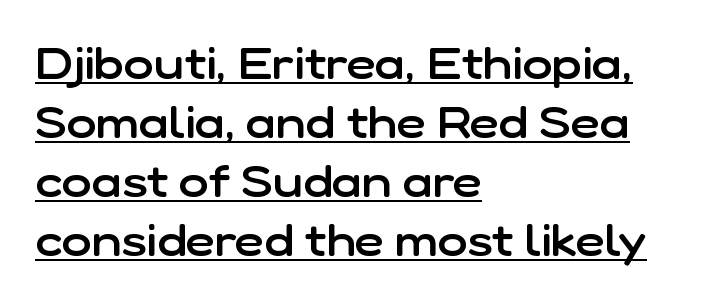
The image shows 45 px semibold sans-serif type, upright; set left-aligned, normal line spacing (1.31x), normal letter spacing, underlined; low stroke contrast and a medium x-height.
